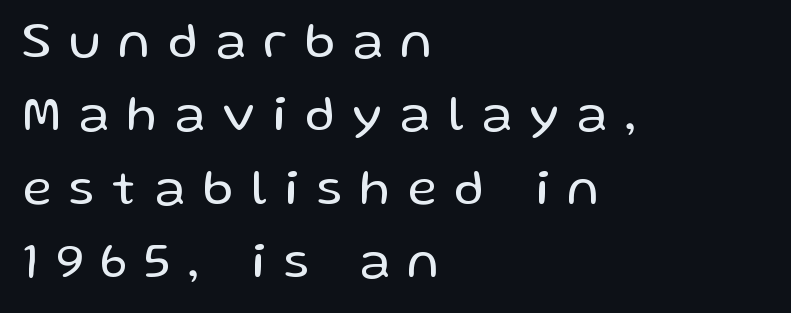
{"serif": "no", "italic": "no", "bold": "no", "weight": "regular", "width": "normal", "stroke_contrast": "low", "x_height": "medium", "monospaced": "no", "underline": "no", "align": "left", "line_spacing": "normal", "line_spacing_ratio": 1.44, "letter_spacing": "wide", "letter_spacing_em": 0.36, "glyph_px": 51}
